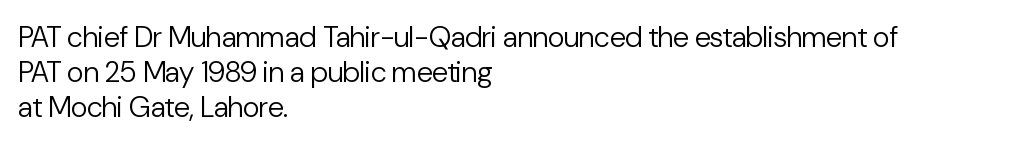
Q: Is the text bold? A: No.
Q: Is the text italic (slanted)? A: No, it is upright.
Q: Is the typeface a serif or a sans-serif typeface? A: Sans-serif.
Q: Is the text underlined? A: No.
Q: How is the paragraph aligned? A: Left-aligned.
Q: Is the spacing between letters normal or unusually wide? A: Normal.
Q: Width (condensed, normal, or wide)? A: Normal.
Q: Stroke contrast? A: Low.
Q: x-height? A: Medium.
Q: Monospaced? A: No.
